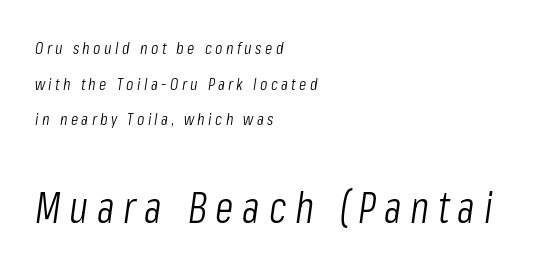
{"italic": "yes", "lean": "right", "slant_degrees": 8, "bold": "no", "weight": "light", "width": "condensed", "stroke_contrast": "low", "x_height": "medium", "monospaced": "no", "underline": "no", "align": "left", "line_spacing": "loose", "line_spacing_ratio": 2.09, "letter_spacing": "wide", "letter_spacing_em": 0.2, "larger_block": "second", "size_ratio": 2.53, "glyph_px": 43}
